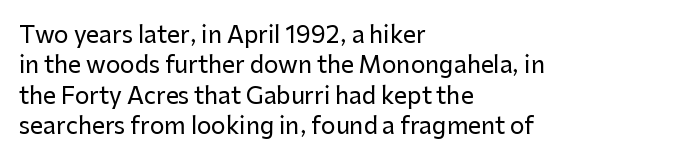
Q: Is the text italic (slanted)? A: No, it is upright.
Q: Is the text underlined? A: No.
Q: How is the paragraph aligned? A: Left-aligned.
Q: Is the spacing between letters normal or unusually wide? A: Normal.
Q: Is the spacing between lines tight, normal or loose? A: Normal.
